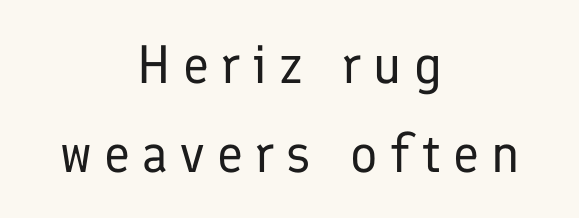
Q: Is the text bold? A: No.
Q: Is the text italic (slanted)? A: No, it is upright.
Q: Is the typeface a serif or a sans-serif typeface? A: Sans-serif.
Q: Is the text underlined? A: No.
Q: How is the paragraph aligned? A: Centered.
Q: Is the spacing between letters normal or unusually wide? A: Unusually wide.
Q: Is the spacing between lines tight, normal or loose? A: Normal.
Q: Width (condensed, normal, or wide)? A: Normal.
Q: Stroke contrast? A: Low.
Q: x-height? A: Medium.
Q: Monospaced? A: No.
